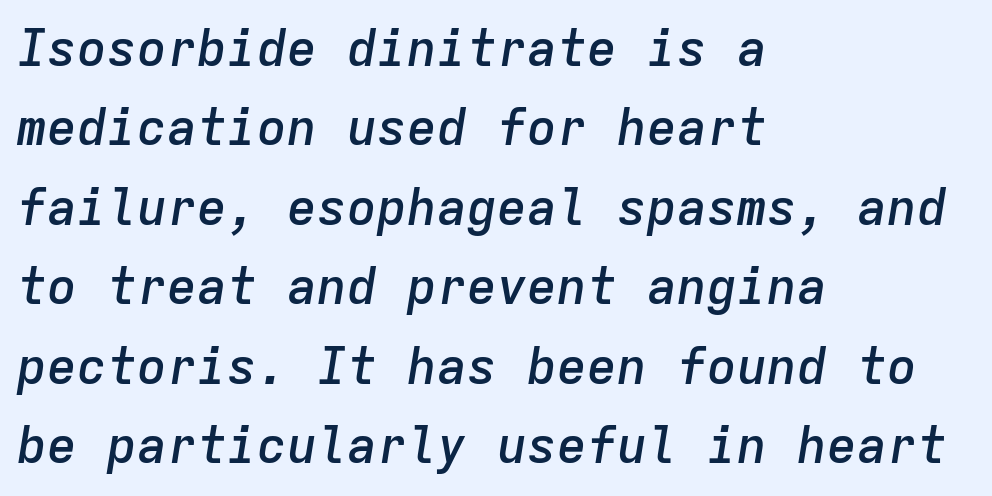
The image shows 50 px semibold type, italic (leaning right), monospaced; set left-aligned, normal line spacing (1.59x), normal letter spacing, not underlined; low stroke contrast and a medium x-height.
